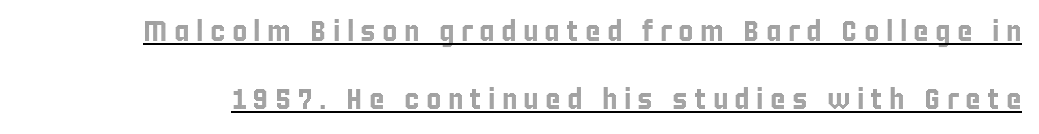
The image shows 29 px condensed type, upright; set loose line spacing (2.33x), unusually wide letter spacing (+0.22 em), underlined; a large x-height.
